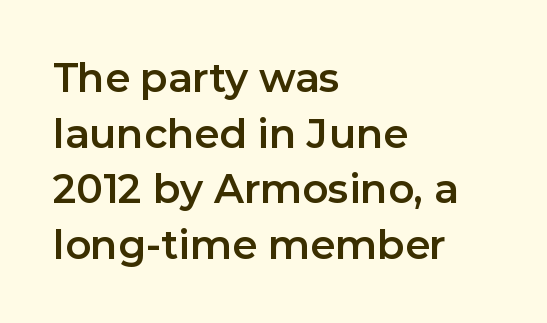
You could not count columns in this text — the font is proportionally spaced. Do the letters lean? They stand straight. Reading down the column, the eye jumps a familiar distance to each next line. Just letters on the line, the space beneath them empty.
